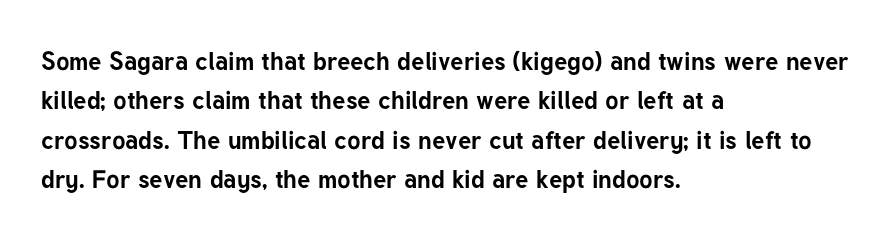
{"italic": "no", "bold": "yes", "underline": "no", "align": "left", "line_spacing": "normal", "line_spacing_ratio": 1.58, "letter_spacing": "normal", "letter_spacing_em": 0.0, "glyph_px": 25}
